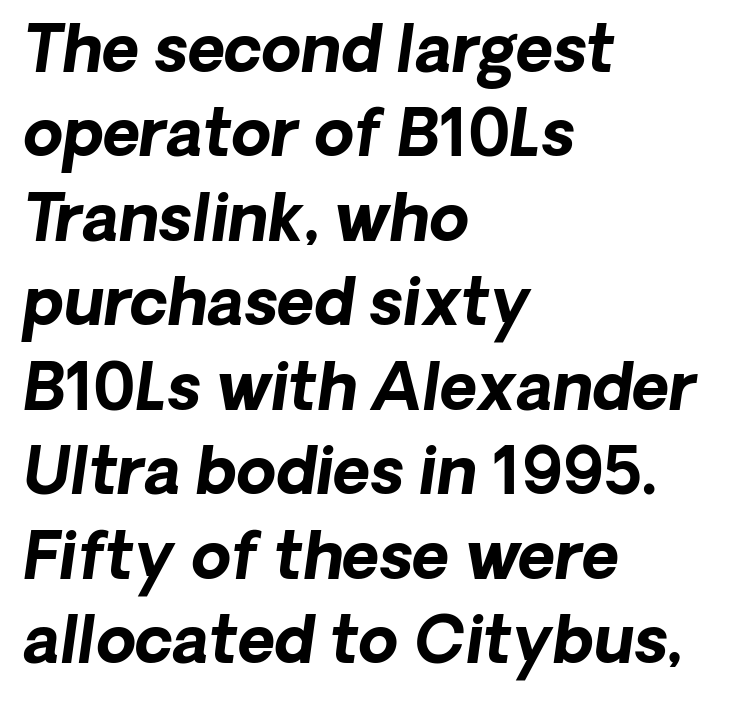
The image shows 64 px bold sans-serif type; set left-aligned, normal line spacing (1.32x), normal letter spacing, not underlined; low stroke contrast and a medium x-height.
